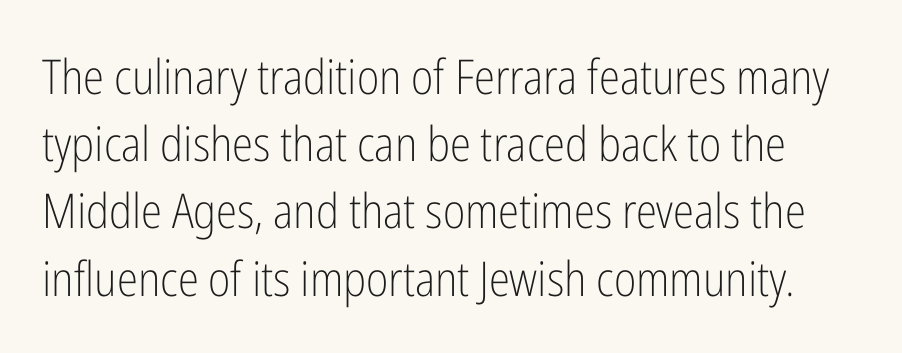
This sample has the flowing, uneven cadence of proportional lettering. Nothing heavy about these letters — not bold at all. The space beneath each line is pristine and unruled. This is roman type, the default non-slanted kind. Default kerning and tracking; the words read as compact shapes. Note: no serifs on the glyphs.
